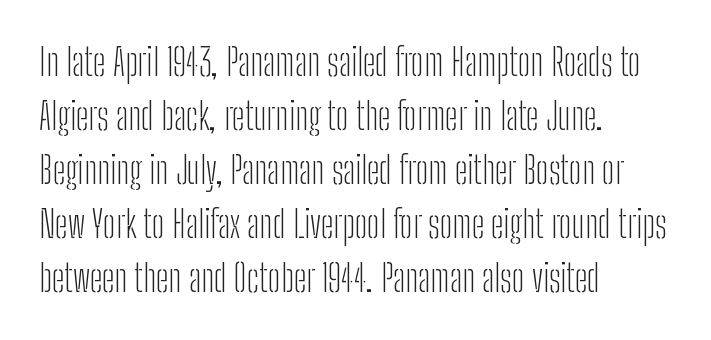
{"serif": "no", "italic": "no", "bold": "no", "weight": "light", "width": "condensed", "stroke_contrast": "low", "x_height": "medium", "monospaced": "no", "underline": "no", "align": "left", "line_spacing": "normal", "line_spacing_ratio": 1.46, "letter_spacing": "normal", "letter_spacing_em": 0.0, "glyph_px": 37}
